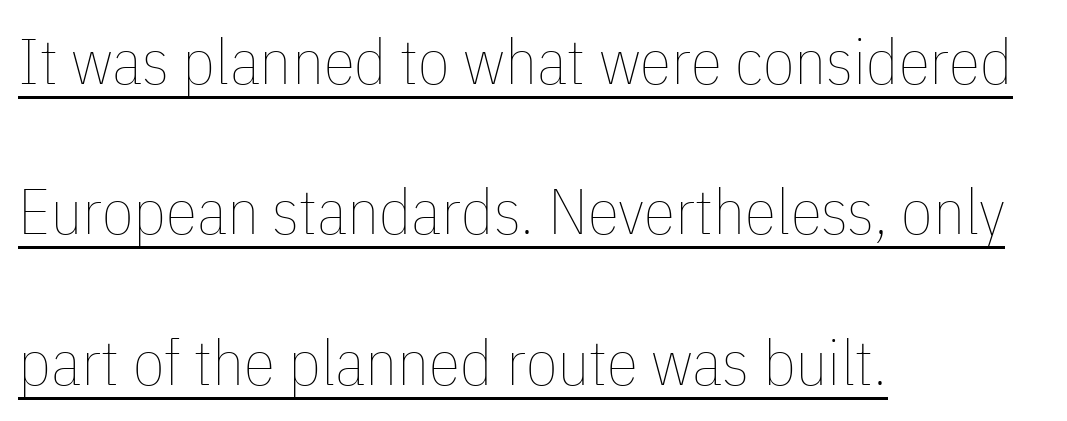
Q: Is the text bold? A: No.
Q: Is the text italic (slanted)? A: No, it is upright.
Q: Is the text underlined? A: Yes.
Q: How is the paragraph aligned? A: Left-aligned.
Q: Is the spacing between letters normal or unusually wide? A: Normal.
Q: Is the spacing between lines tight, normal or loose? A: Loose.
Q: Width (condensed, normal, or wide)? A: Condensed.
Q: Stroke contrast? A: Low.
Q: x-height? A: Medium.
Q: Monospaced? A: No.
